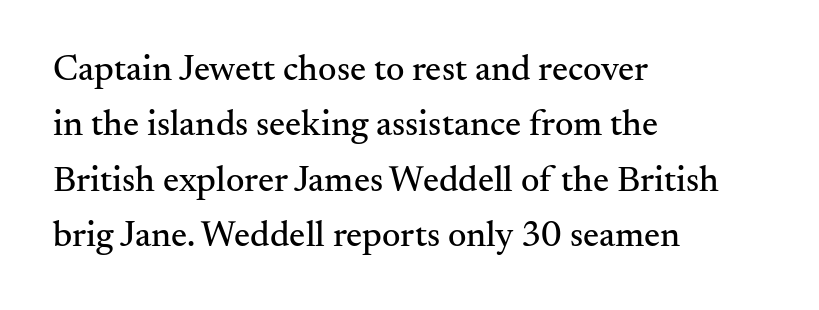
The image shows 36 px serif type, upright; set left-aligned, normal line spacing (1.54x), normal letter spacing, not underlined; medium stroke contrast and a small x-height.
